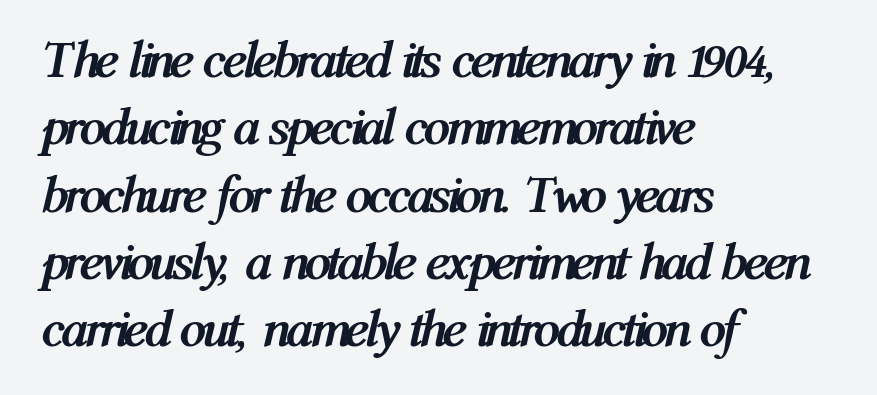
The image shows 53 px semibold, condensed type, italic (leaning right); set left-aligned, normal line spacing (1.27x), normal letter spacing, not underlined; medium stroke contrast and a medium x-height.
